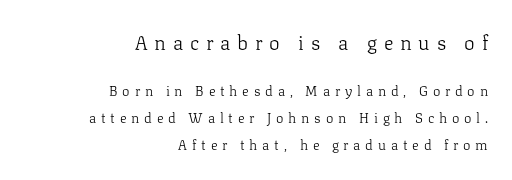
Q: Is the text bold? A: No.
Q: Is the text italic (slanted)? A: No, it is upright.
Q: Is the text underlined? A: No.
Q: How is the paragraph aligned? A: Right-aligned.
Q: Is the spacing between letters normal or unusually wide? A: Unusually wide.
Q: Is the spacing between lines tight, normal or loose? A: Loose.
Q: Which block of text is set in a larger size, the first (top) or the second (bottom)? A: The first (top) one.
